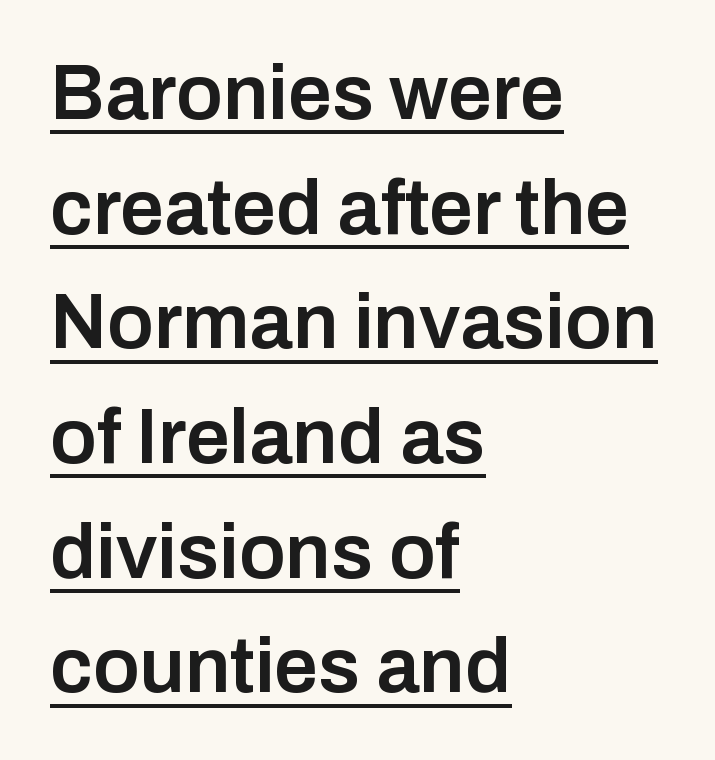
Semibold letterforms, between regular and bold. This sample has the flowing, uneven cadence of proportional lettering. This is underlined copy, the kind a proofreader might mark for attention. If you measured baseline to baseline, you'd find a middling distance. A typesetter would call this zero additional tracking.
